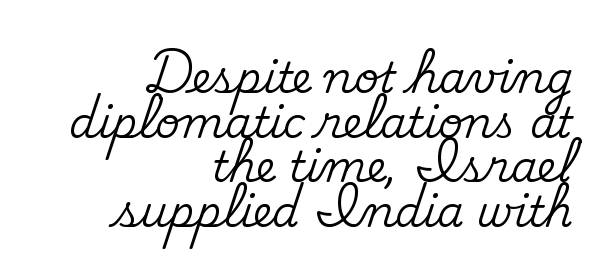
{"width": "normal", "stroke_contrast": "medium", "x_height": "small", "monospaced": "no", "underline": "no", "align": "right", "line_spacing": "tight", "line_spacing_ratio": 1.04, "letter_spacing": "normal", "letter_spacing_em": 0.0, "glyph_px": 43}
